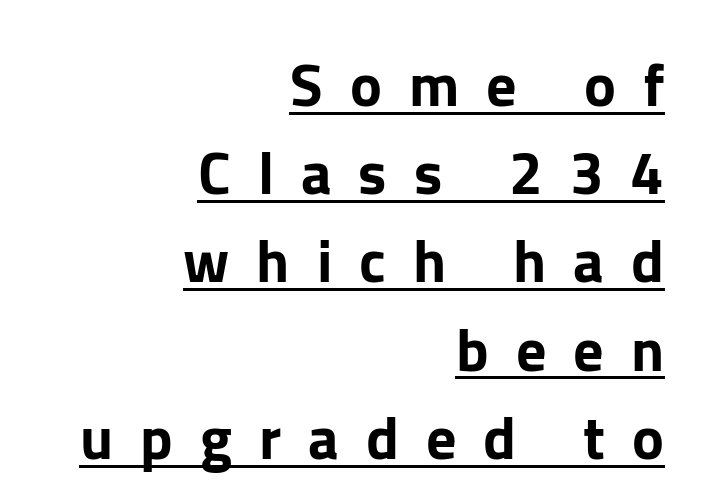
The image shows 60 px sans-serif type, upright; set right-aligned, normal line spacing (1.47x), unusually wide letter spacing (+0.45 em), underlined; low stroke contrast and a medium x-height.
